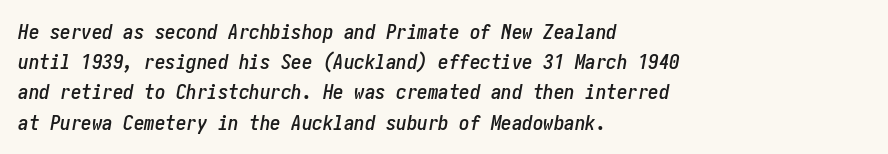
{"italic": "yes", "lean": "right", "slant_degrees": 10, "underline": "no", "align": "left", "line_spacing": "normal", "line_spacing_ratio": 1.44, "letter_spacing": "normal", "letter_spacing_em": 0.0, "glyph_px": 21}
